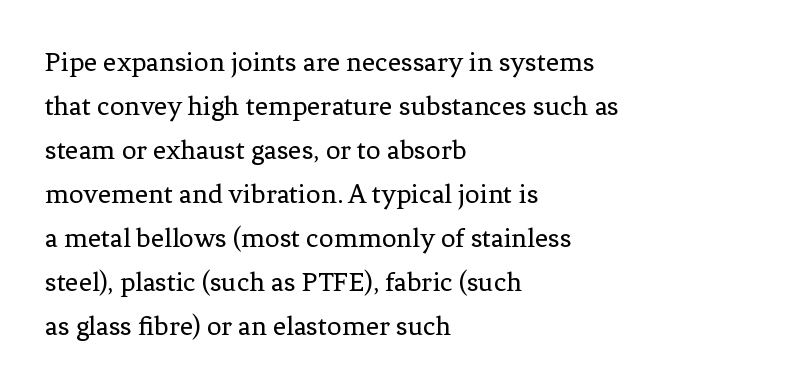
{"serif": "yes", "italic": "no", "bold": "no", "weight": "regular", "width": "normal", "stroke_contrast": "low", "x_height": "medium", "monospaced": "no", "underline": "no", "align": "left", "line_spacing": "normal", "line_spacing_ratio": 1.52, "letter_spacing": "normal", "letter_spacing_em": 0.0, "glyph_px": 29}
